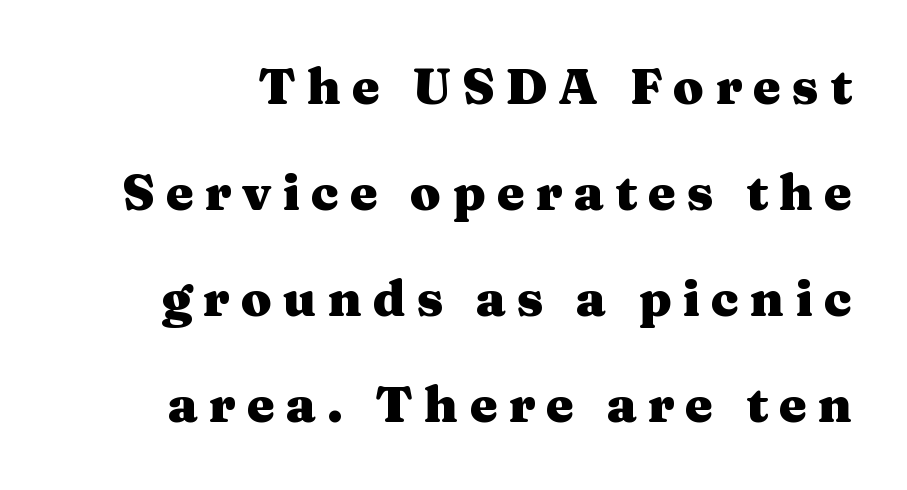
The type family on display is of the serif kind. It's the straight-up-and-down kind of type. You'd pick this weight for a headline — it's a proper bold. Character widths vary here, with narrow letters taking less room than wide ones.
